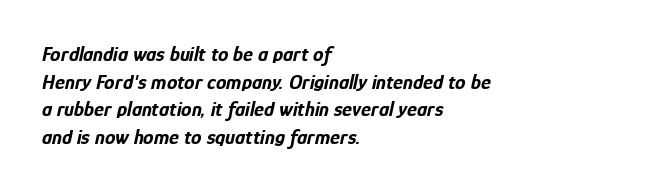
Q: Is the text bold? A: Yes.
Q: Is the text italic (slanted)? A: Yes, it leans right by about 12 degrees.
Q: Is the text underlined? A: No.
Q: How is the paragraph aligned? A: Left-aligned.
Q: Is the spacing between letters normal or unusually wide? A: Normal.
Q: Is the spacing between lines tight, normal or loose? A: Normal.
